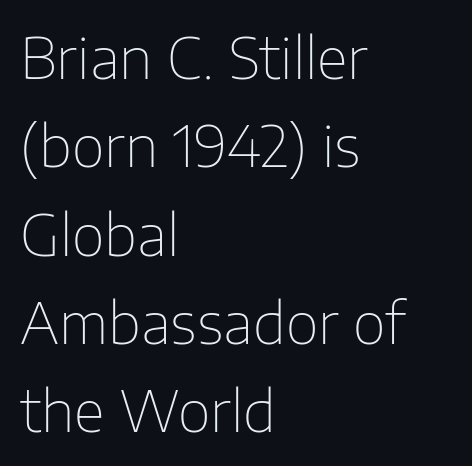
Q: Is the text bold? A: No.
Q: Is the text italic (slanted)? A: No, it is upright.
Q: Is the typeface a serif or a sans-serif typeface? A: Sans-serif.
Q: Is the text underlined? A: No.
Q: How is the paragraph aligned? A: Left-aligned.
Q: Is the spacing between letters normal or unusually wide? A: Normal.
Q: Is the spacing between lines tight, normal or loose? A: Normal.
Q: Width (condensed, normal, or wide)? A: Normal.
Q: Stroke contrast? A: Low.
Q: x-height? A: Medium.
Q: Monospaced? A: No.
